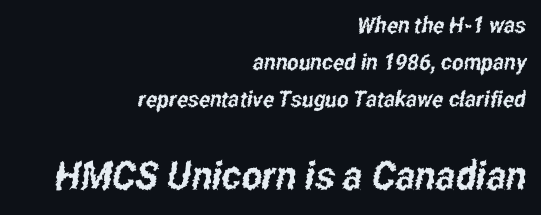
The image shows 39 px condensed sans-serif type; set right-aligned, normal line spacing (1.69x), normal letter spacing, not underlined; the second (bottom) block is 1.77x larger; low stroke contrast and a medium x-height.
